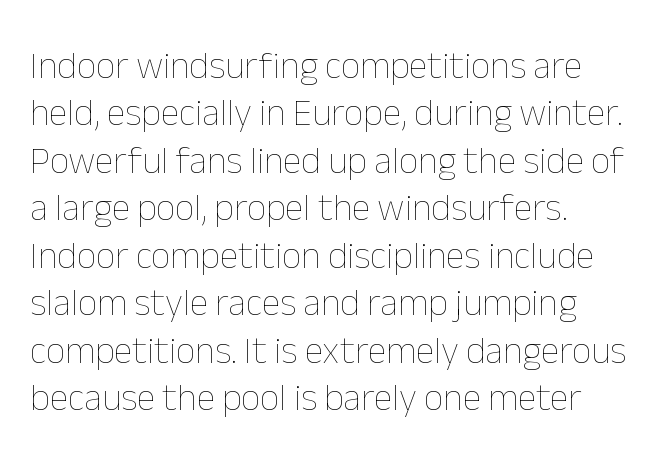
Q: Is the text bold? A: No.
Q: Is the text italic (slanted)? A: No, it is upright.
Q: Is the text underlined? A: No.
Q: How is the paragraph aligned? A: Left-aligned.
Q: Is the spacing between letters normal or unusually wide? A: Normal.
Q: Is the spacing between lines tight, normal or loose? A: Normal.
Q: Width (condensed, normal, or wide)? A: Normal.
Q: Stroke contrast? A: Low.
Q: x-height? A: Medium.
Q: Monospaced? A: No.
